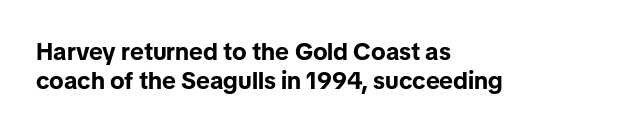
Bold? Absolutely — the strokes are thick and heavy. These lines are set flush left with a ragged right edge. Each row of text sits above clean, open space. There is no visible air inserted between adjacent glyphs. The type sits square on the baseline with zero lean.
